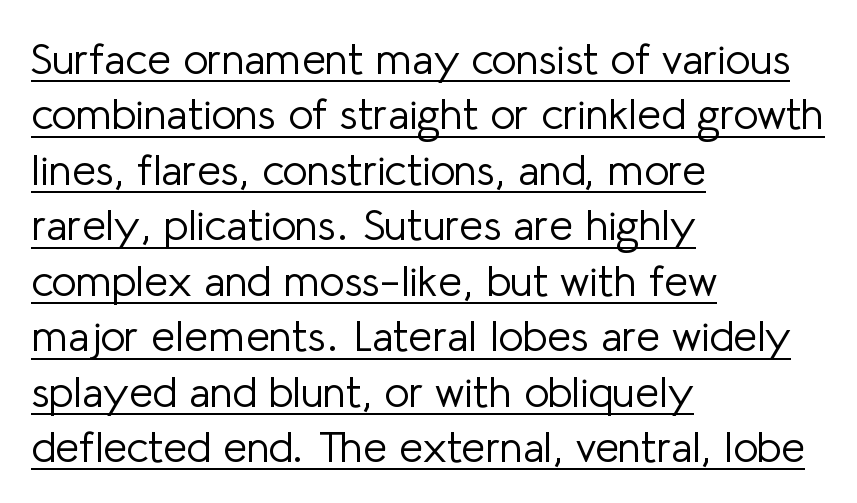
The image shows 43 px light sans-serif type, upright; set left-aligned, normal line spacing (1.29x), normal letter spacing, underlined; low stroke contrast and a medium x-height.
